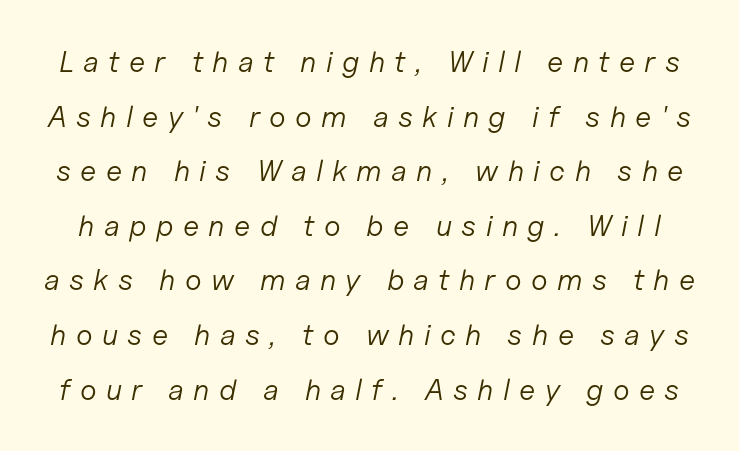
Q: Is the text bold? A: No.
Q: Is the text italic (slanted)? A: Yes, it leans right by about 11 degrees.
Q: Is the text underlined? A: No.
Q: Is the spacing between letters normal or unusually wide? A: Unusually wide.
Q: Width (condensed, normal, or wide)? A: Normal.
Q: Stroke contrast? A: Low.
Q: x-height? A: Medium.
Q: Monospaced? A: No.
